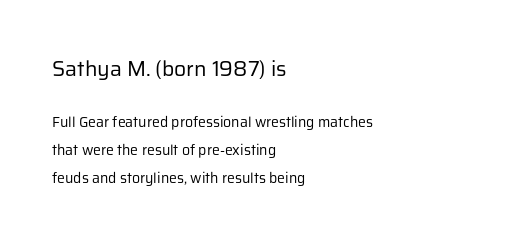
{"italic": "no", "bold": "no", "underline": "no", "align": "left", "line_spacing": "loose", "line_spacing_ratio": 2.01, "letter_spacing": "normal", "letter_spacing_em": 0.0, "larger_block": "first", "size_ratio": 1.5, "glyph_px": 21}
